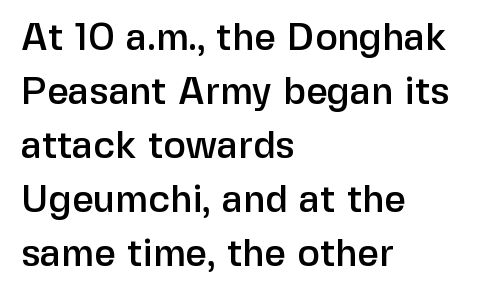
Q: Is the text italic (slanted)? A: No, it is upright.
Q: Is the typeface a serif or a sans-serif typeface? A: Sans-serif.
Q: Is the text underlined? A: No.
Q: How is the paragraph aligned? A: Left-aligned.
Q: Is the spacing between letters normal or unusually wide? A: Normal.
Q: Is the spacing between lines tight, normal or loose? A: Normal.
Q: Width (condensed, normal, or wide)? A: Normal.
Q: Stroke contrast? A: Low.
Q: x-height? A: Medium.
Q: Monospaced? A: No.
